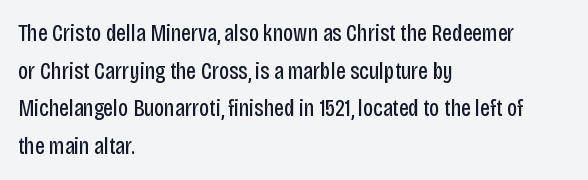
The image shows 24 px text type, upright; set left-aligned, normal line spacing (1.57x), normal letter spacing, not underlined.
